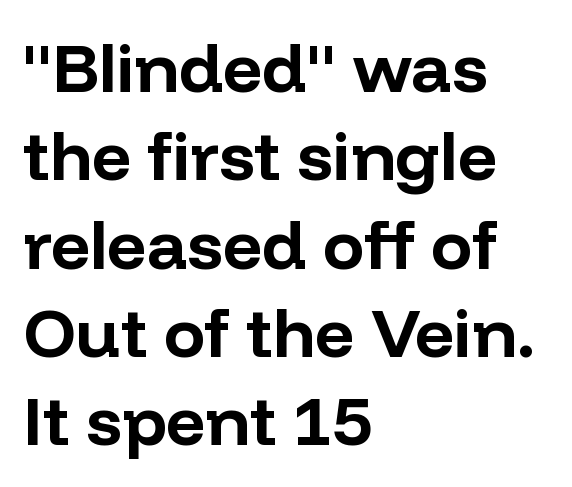
Q: Is the text bold? A: Yes.
Q: Is the text italic (slanted)? A: No, it is upright.
Q: Is the typeface a serif or a sans-serif typeface? A: Sans-serif.
Q: Is the text underlined? A: No.
Q: How is the paragraph aligned? A: Left-aligned.
Q: Is the spacing between letters normal or unusually wide? A: Normal.
Q: Is the spacing between lines tight, normal or loose? A: Normal.
Q: Width (condensed, normal, or wide)? A: Normal.
Q: Stroke contrast? A: Low.
Q: x-height? A: Medium.
Q: Monospaced? A: No.
